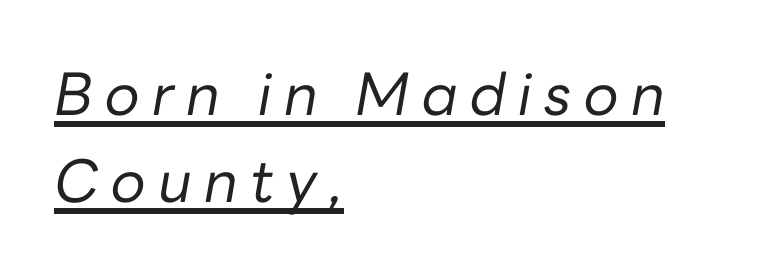
The image shows 58 px regular-weight type, italic (leaning right); set left-aligned, normal line spacing (1.5x), unusually wide letter spacing (+0.21 em), underlined; low stroke contrast and a medium x-height.
